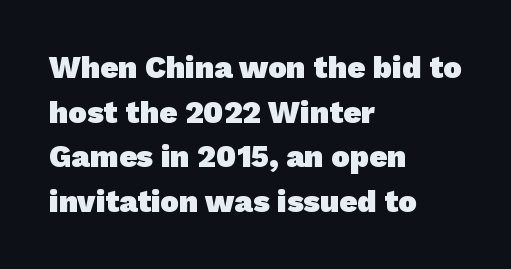
The image shows 31 px heavy sans-serif type; set left-aligned, normal line spacing (1.44x), normal letter spacing, not underlined; low stroke contrast and a medium x-height.
